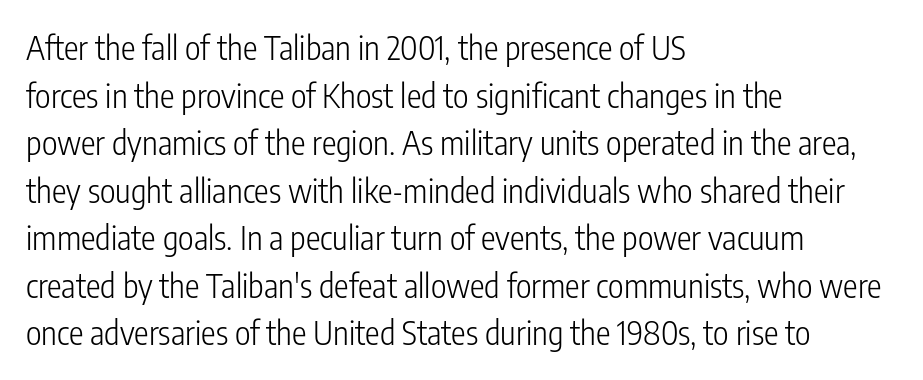
{"serif": "no", "italic": "no", "bold": "no", "weight": "light", "width": "condensed", "stroke_contrast": "low", "x_height": "medium", "monospaced": "no", "underline": "no", "align": "left", "line_spacing": "normal", "line_spacing_ratio": 1.44, "letter_spacing": "normal", "letter_spacing_em": 0.0, "glyph_px": 33}
